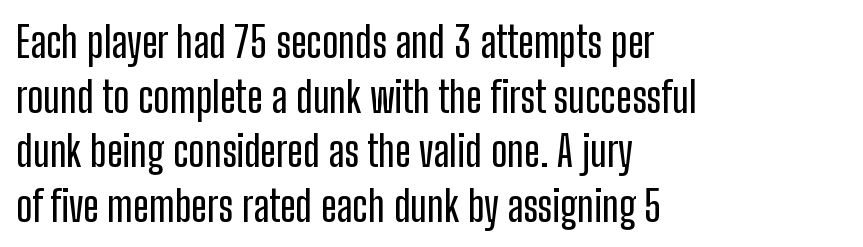
Q: Is the text italic (slanted)? A: No, it is upright.
Q: Is the typeface a serif or a sans-serif typeface? A: Sans-serif.
Q: Is the text underlined? A: No.
Q: How is the paragraph aligned? A: Left-aligned.
Q: Is the spacing between letters normal or unusually wide? A: Normal.
Q: Is the spacing between lines tight, normal or loose? A: Normal.
Q: Width (condensed, normal, or wide)? A: Condensed.
Q: Stroke contrast? A: Low.
Q: x-height? A: Medium.
Q: Monospaced? A: No.
